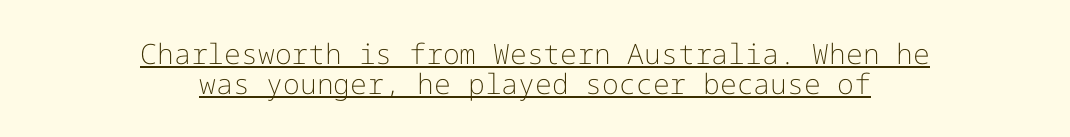
{"serif": "no", "italic": "no", "bold": "no", "weight": "light", "width": "normal", "stroke_contrast": "low", "x_height": "medium", "underline": "yes", "align": "center", "line_spacing": "tight", "line_spacing_ratio": 1.07, "letter_spacing": "normal", "letter_spacing_em": 0.0, "glyph_px": 28}
